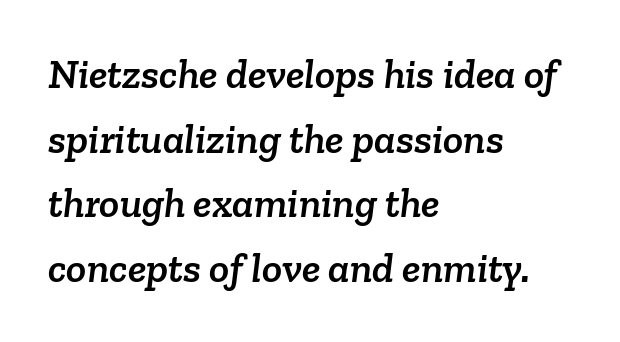
Q: Is the typeface a serif or a sans-serif typeface? A: Serif.
Q: Is the text underlined? A: No.
Q: How is the paragraph aligned? A: Left-aligned.
Q: Is the spacing between letters normal or unusually wide? A: Normal.
Q: Is the spacing between lines tight, normal or loose? A: Normal.
Q: Width (condensed, normal, or wide)? A: Normal.
Q: Stroke contrast? A: Low.
Q: x-height? A: Medium.
Q: Monospaced? A: No.
